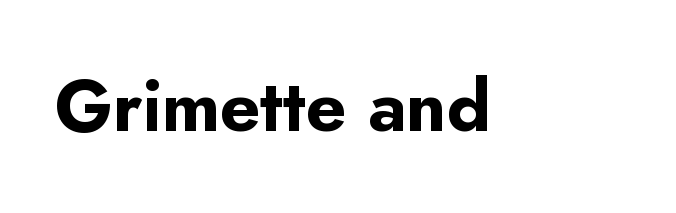
The image shows 71 px bold sans-serif type, upright; set normal letter spacing, not underlined; low stroke contrast and a small x-height.
